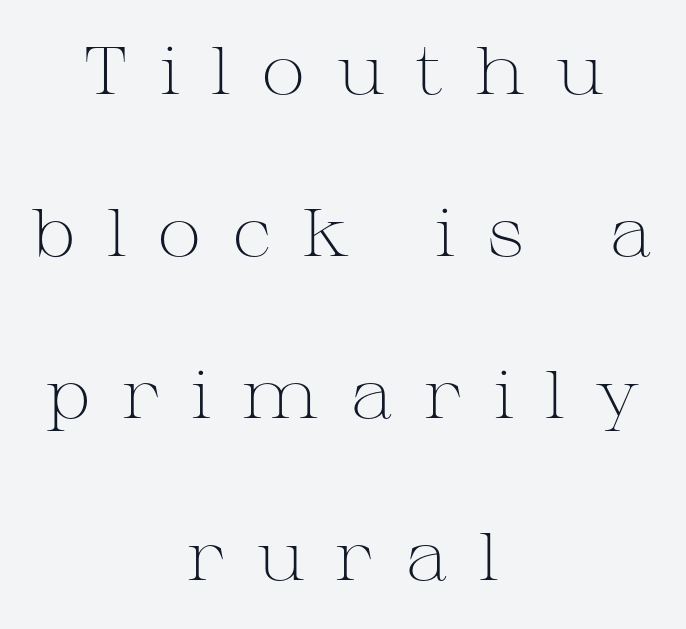
The letters stand straight up with perfectly vertical stems. The line-height multiplier appears high, well above default. Notice how the passage keeps no hard edge, just a central spine. The rendering inserts visible extra space after every character.
